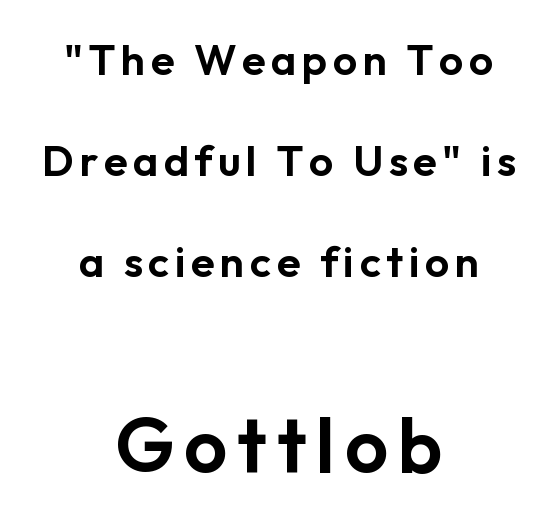
Q: Is the text italic (slanted)? A: No, it is upright.
Q: Is the typeface a serif or a sans-serif typeface? A: Sans-serif.
Q: Is the text underlined? A: No.
Q: How is the paragraph aligned? A: Centered.
Q: Is the spacing between lines tight, normal or loose? A: Loose.
Q: Which block of text is set in a larger size, the first (top) or the second (bottom)? A: The second (bottom) one.
Q: Width (condensed, normal, or wide)? A: Normal.
Q: Stroke contrast? A: Low.
Q: x-height? A: Medium.
Q: Monospaced? A: No.
